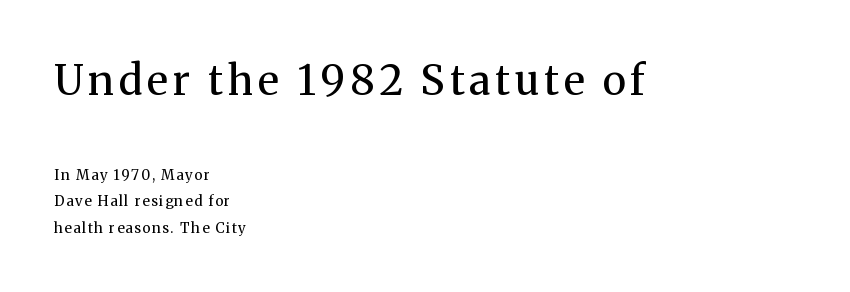
The letters stand straight up with perfectly vertical stems. If you squint, the top block still reads clearly — it's the larger of the two. Stroke terminals: seriffed. Regarding leading, the lines here are spaced well apart.
